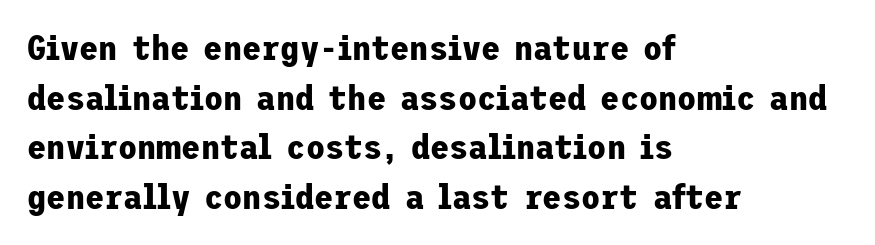
The image shows 35 px bold sans-serif type, upright; set left-aligned, normal line spacing (1.42x), normal letter spacing, not underlined; low stroke contrast and a medium x-height.
